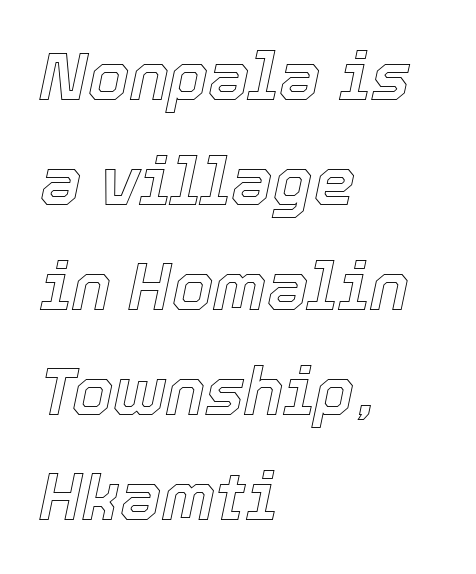
The image shows 66 px text type, italic (leaning right); set left-aligned, normal line spacing (1.59x), normal letter spacing, not underlined; a medium x-height.
